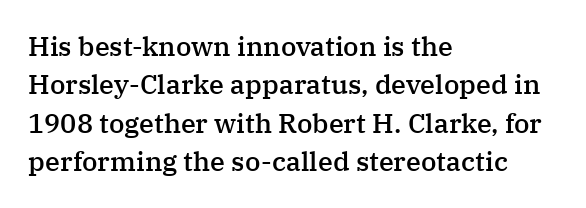
The lines in this sample share a left origin and differ only in where they stop. Does the leading feel generous? No, just average. Bare-footed words on every line. These lines were composed using upright roman letters.
